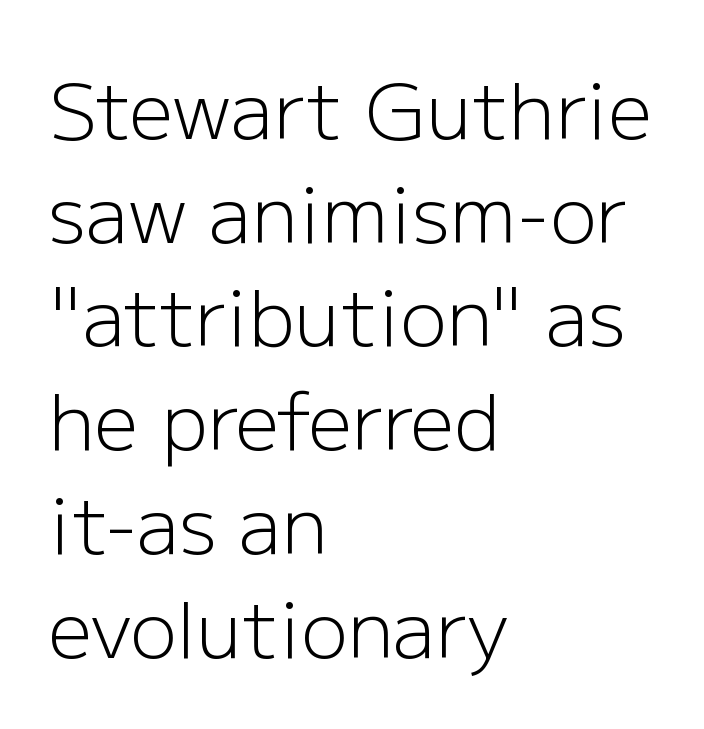
The image shows 78 px light sans-serif type, upright; set left-aligned, normal line spacing (1.33x), normal letter spacing, not underlined; low stroke contrast and a medium x-height.
